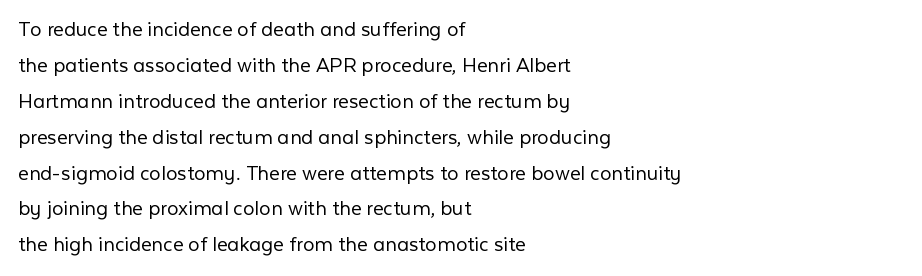
{"italic": "no", "bold": "no", "underline": "no", "align": "left", "line_spacing": "normal", "line_spacing_ratio": 1.56, "letter_spacing": "normal", "letter_spacing_em": 0.0, "glyph_px": 23}
